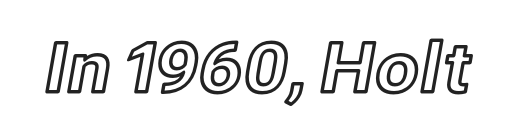
The image shows 69 px text type; set normal letter spacing, not underlined; a medium x-height.
